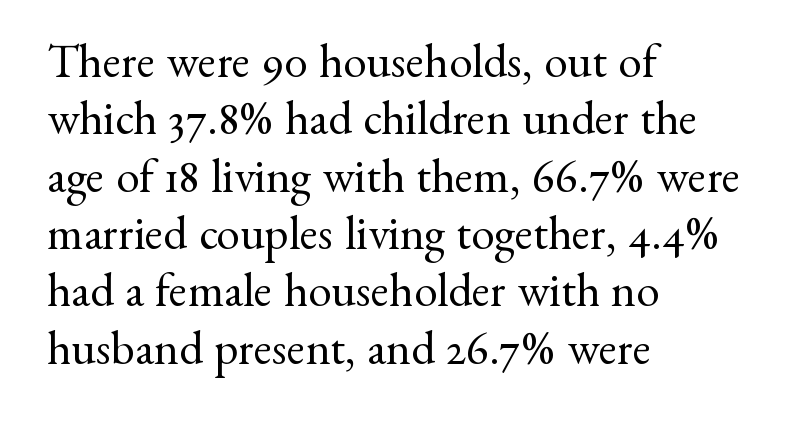
{"serif": "yes", "italic": "no", "bold": "no", "weight": "regular", "width": "normal", "stroke_contrast": "medium", "x_height": "small", "monospaced": "no", "underline": "no", "align": "left", "line_spacing_ratio": 1.22, "letter_spacing": "normal", "letter_spacing_em": 0.0, "glyph_px": 47}
